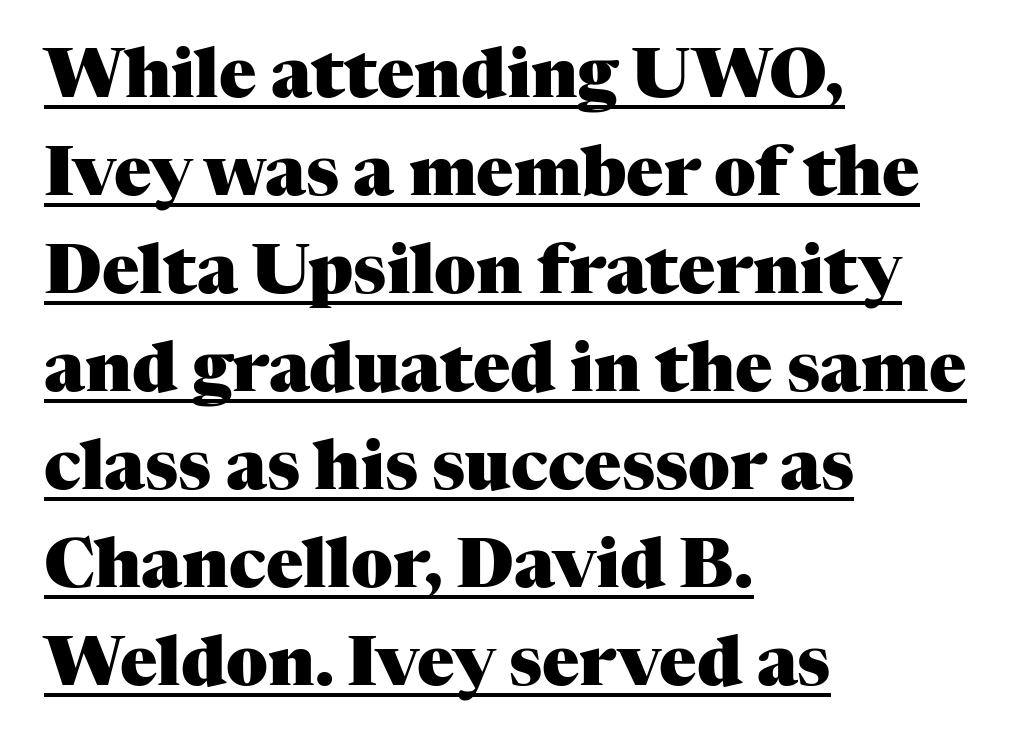
The image shows 69 px heavy serif type, upright; set left-aligned, normal line spacing (1.42x), normal letter spacing, underlined; medium stroke contrast and a medium x-height.
